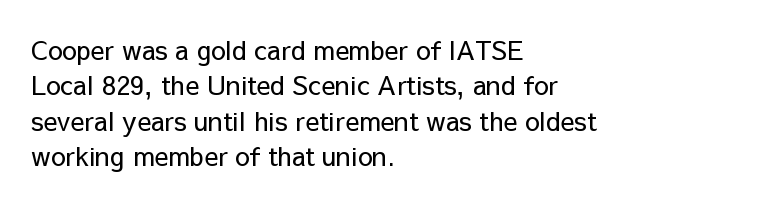
The image shows 26 px text type, upright; set left-aligned, normal line spacing (1.36x), normal letter spacing, not underlined.
